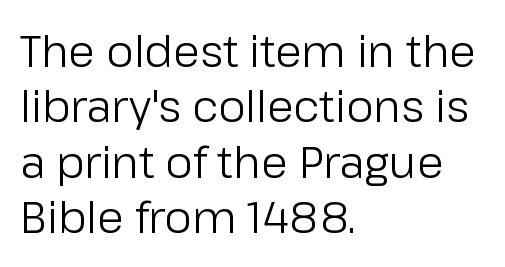
The image shows 43 px regular-weight sans-serif type, upright; set left-aligned, normal line spacing (1.29x), normal letter spacing, not underlined; low stroke contrast and a medium x-height.
